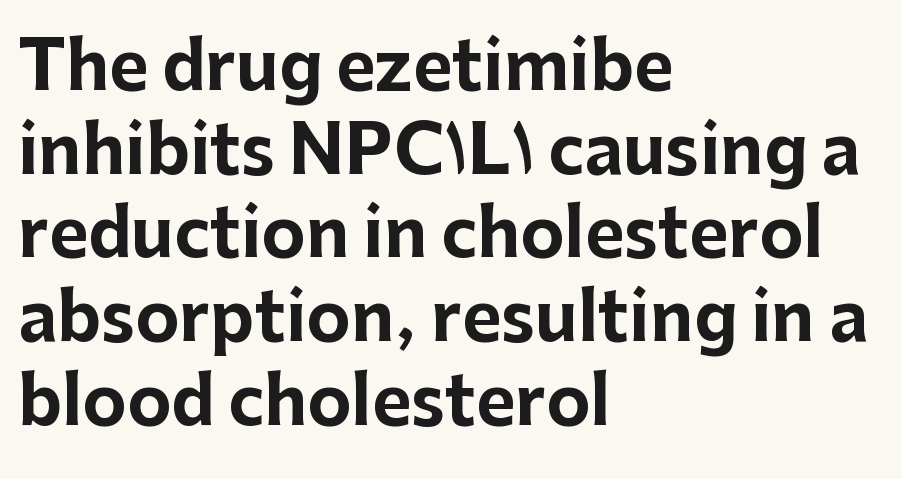
This sample uses a sans-serif face. How heavy is the stroke? Heavy — this is a bold. Line starts are locked; line ends wander. Think of a printed novel: that variable character pitch is what you see here. This sample uses an upright cut, with every glyph sitting square on the baseline.
